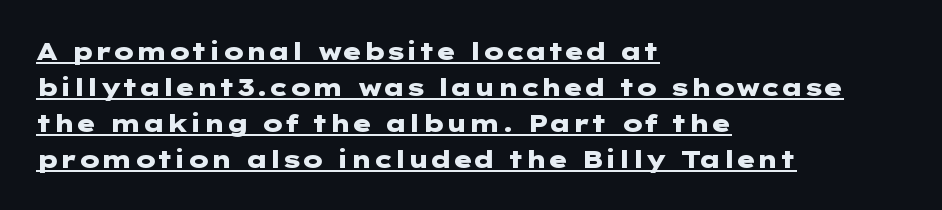
The image shows 24 px bold type, upright; set left-aligned, normal line spacing (1.5x), normal letter spacing, underlined.
